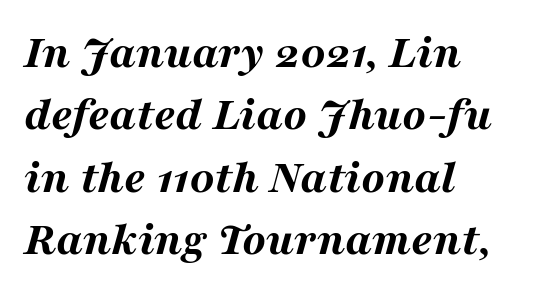
Q: Is the text bold? A: Yes.
Q: Is the text italic (slanted)? A: Yes, it leans right by about 16 degrees.
Q: Is the text underlined? A: No.
Q: How is the paragraph aligned? A: Left-aligned.
Q: Is the spacing between letters normal or unusually wide? A: Normal.
Q: Is the spacing between lines tight, normal or loose? A: Normal.
Q: Width (condensed, normal, or wide)? A: Wide.
Q: Stroke contrast? A: Medium.
Q: x-height? A: Medium.
Q: Monospaced? A: No.
